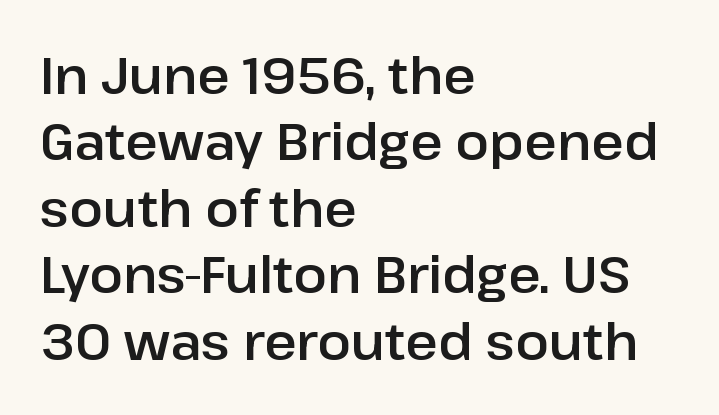
The image shows 50 px sans-serif type, upright; set left-aligned, normal line spacing (1.33x), normal letter spacing, not underlined; low stroke contrast and a medium x-height.
